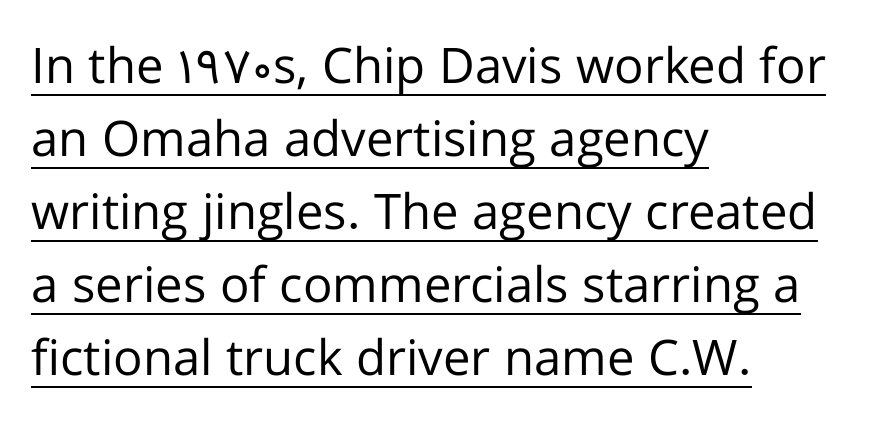
Q: Is the text bold? A: No.
Q: Is the text italic (slanted)? A: No, it is upright.
Q: Is the typeface a serif or a sans-serif typeface? A: Sans-serif.
Q: Is the text underlined? A: Yes.
Q: How is the paragraph aligned? A: Left-aligned.
Q: Is the spacing between letters normal or unusually wide? A: Normal.
Q: Is the spacing between lines tight, normal or loose? A: Normal.
Q: Width (condensed, normal, or wide)? A: Normal.
Q: Stroke contrast? A: Low.
Q: x-height? A: Medium.
Q: Monospaced? A: No.
